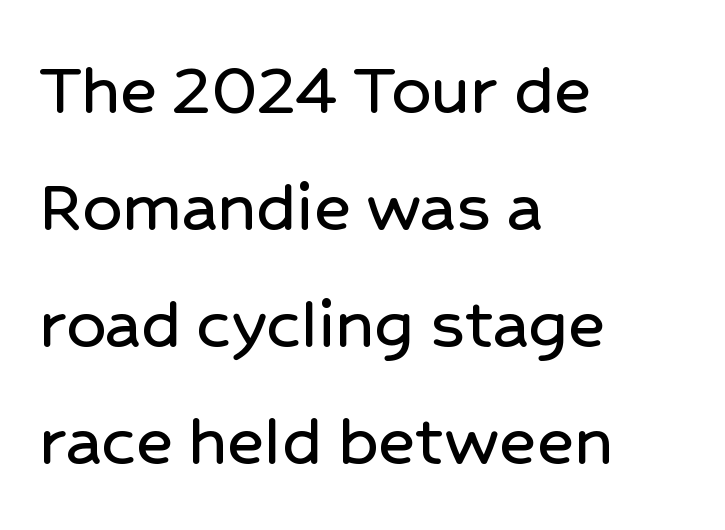
Q: Is the text italic (slanted)? A: No, it is upright.
Q: Is the typeface a serif or a sans-serif typeface? A: Sans-serif.
Q: Is the text underlined? A: No.
Q: How is the paragraph aligned? A: Left-aligned.
Q: Is the spacing between letters normal or unusually wide? A: Normal.
Q: Is the spacing between lines tight, normal or loose? A: Normal.
Q: Width (condensed, normal, or wide)? A: Normal.
Q: Stroke contrast? A: Low.
Q: x-height? A: Medium.
Q: Monospaced? A: No.
